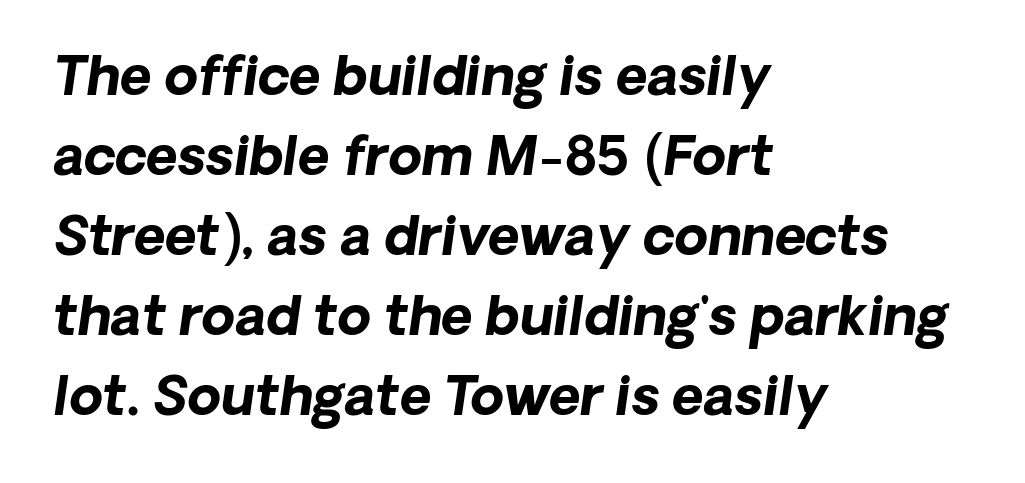
The image shows 54 px bold sans-serif type; set left-aligned, normal line spacing (1.48x), normal letter spacing, not underlined; low stroke contrast and a medium x-height.
